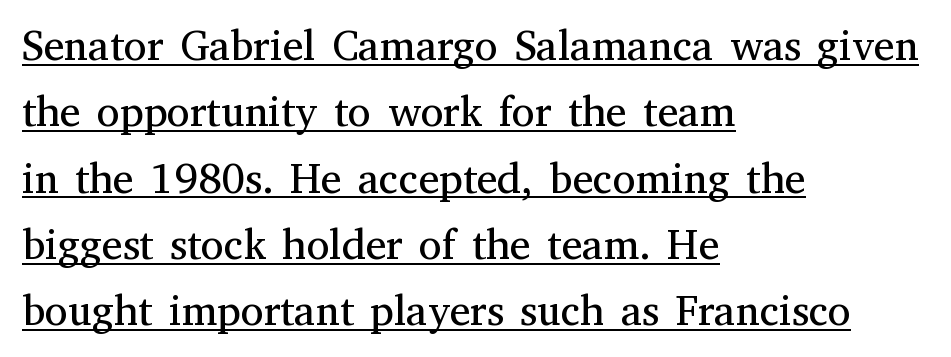
The image shows 42 px regular-weight serif type, upright; set left-aligned, normal line spacing (1.58x), normal letter spacing, underlined; medium stroke contrast and a medium x-height.
